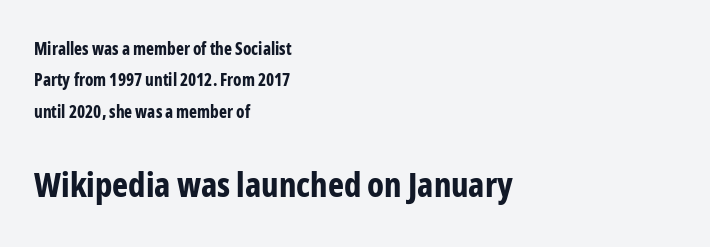
Q: Is the text bold? A: Yes.
Q: Is the text italic (slanted)? A: No, it is upright.
Q: Is the typeface a serif or a sans-serif typeface? A: Sans-serif.
Q: Is the text underlined? A: No.
Q: How is the paragraph aligned? A: Left-aligned.
Q: Is the spacing between letters normal or unusually wide? A: Normal.
Q: Which block of text is set in a larger size, the first (top) or the second (bottom)? A: The second (bottom) one.
Q: Width (condensed, normal, or wide)? A: Condensed.
Q: Stroke contrast? A: Low.
Q: x-height? A: Medium.
Q: Monospaced? A: No.
